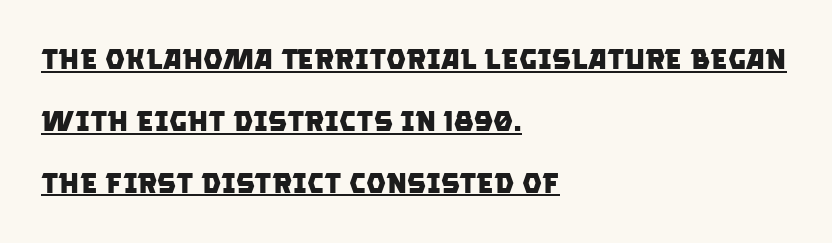
Q: Is the text bold? A: Yes.
Q: Is the typeface a serif or a sans-serif typeface? A: Sans-serif.
Q: Is the text underlined? A: Yes.
Q: How is the paragraph aligned? A: Left-aligned.
Q: Is the spacing between letters normal or unusually wide? A: Normal.
Q: Is the spacing between lines tight, normal or loose? A: Loose.
Q: Width (condensed, normal, or wide)? A: Normal.
Q: Stroke contrast? A: Low.
Q: x-height? A: Large.
Q: Monospaced? A: No.
